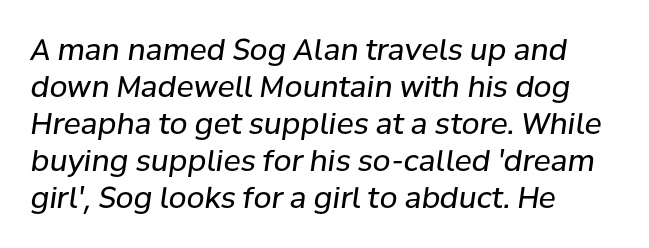
{"italic": "yes", "lean": "right", "slant_degrees": 8, "bold": "no", "weight": "regular", "width": "normal", "stroke_contrast": "low", "x_height": "medium", "monospaced": "no", "underline": "no", "align": "left", "line_spacing": "normal", "line_spacing_ratio": 1.28, "letter_spacing": "normal", "letter_spacing_em": 0.0, "glyph_px": 29}
